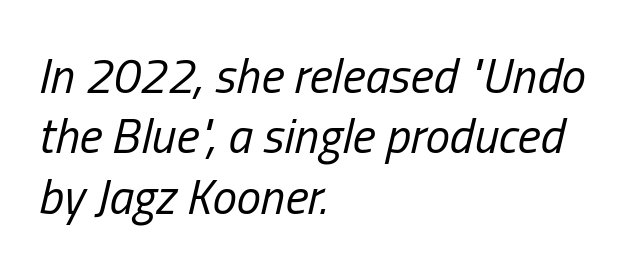
The image shows 49 px regular-weight, condensed type, italic (leaning right); set left-aligned, line spacing 1.23x, normal letter spacing, not underlined; low stroke contrast and a medium x-height.
